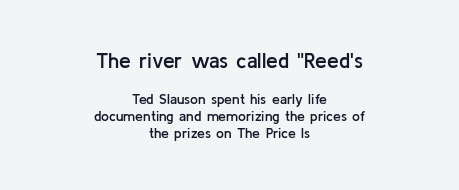
{"italic": "no", "bold": "semi", "underline": "no", "align": "center", "line_spacing_ratio": 1.21, "letter_spacing": "normal", "letter_spacing_em": 0.0, "larger_block": "first", "size_ratio": 1.5, "glyph_px": 21}
